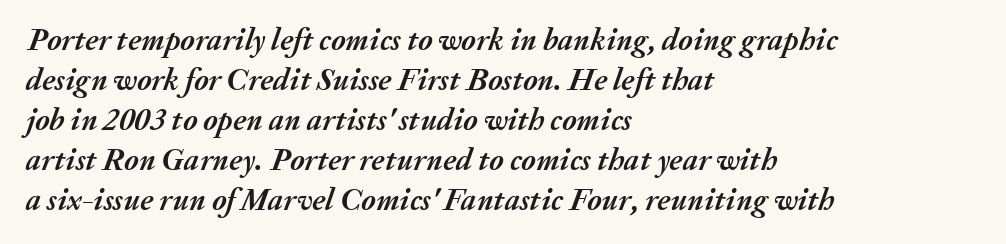
The image shows 31 px semibold type, italic (leaning right); set left-aligned, normal line spacing (1.29x), normal letter spacing, not underlined; medium stroke contrast and a medium x-height.
